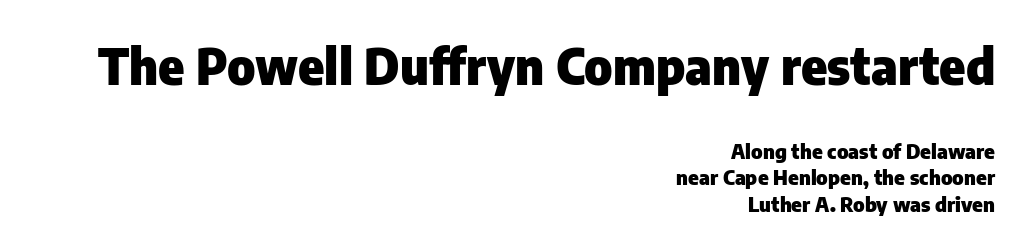
Q: Is the text bold? A: Yes.
Q: Is the text italic (slanted)? A: No, it is upright.
Q: Is the typeface a serif or a sans-serif typeface? A: Sans-serif.
Q: Is the text underlined? A: No.
Q: How is the paragraph aligned? A: Right-aligned.
Q: Is the spacing between letters normal or unusually wide? A: Normal.
Q: Is the spacing between lines tight, normal or loose? A: Normal.
Q: Which block of text is set in a larger size, the first (top) or the second (bottom)? A: The first (top) one.
Q: Width (condensed, normal, or wide)? A: Normal.
Q: Stroke contrast? A: Low.
Q: x-height? A: Medium.
Q: Monospaced? A: No.
